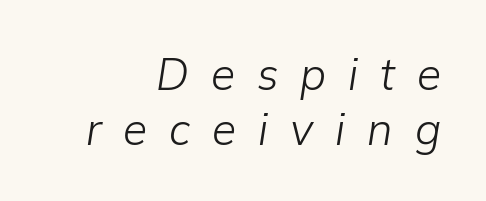
Q: Is the text bold? A: No.
Q: Is the text italic (slanted)? A: Yes, it leans right by about 9 degrees.
Q: Is the text underlined? A: No.
Q: How is the paragraph aligned? A: Right-aligned.
Q: Is the spacing between letters normal or unusually wide? A: Unusually wide.
Q: Width (condensed, normal, or wide)? A: Normal.
Q: Stroke contrast? A: Low.
Q: x-height? A: Medium.
Q: Monospaced? A: No.
